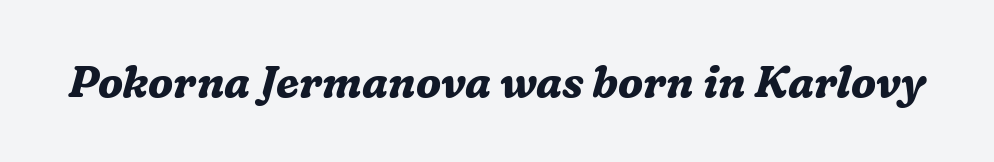
Q: Is the text bold? A: Yes.
Q: Is the text italic (slanted)? A: Yes, it leans right by about 16 degrees.
Q: Is the typeface a serif or a sans-serif typeface? A: Serif.
Q: Is the text underlined? A: No.
Q: Is the spacing between letters normal or unusually wide? A: Normal.
Q: Width (condensed, normal, or wide)? A: Normal.
Q: Stroke contrast? A: Medium.
Q: x-height? A: Medium.
Q: Monospaced? A: No.
